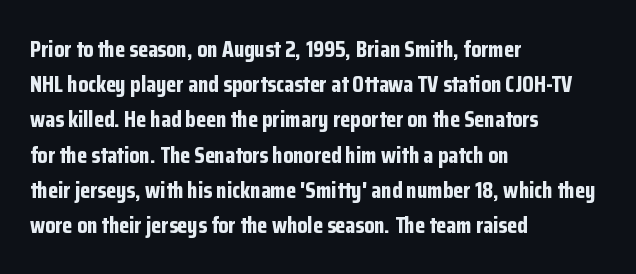
Each new line begins a customary step beneath the previous one. This rendering leaves character spacing at its baseline value. The lettering stays uniformly vertical, giving the passage a roman look. This rendering features lettering with no underline. A student would call this left alignment; a typographer would say flush left, rag right. Is the type bold? Yes — the strokes are clearly thick and heavy.
